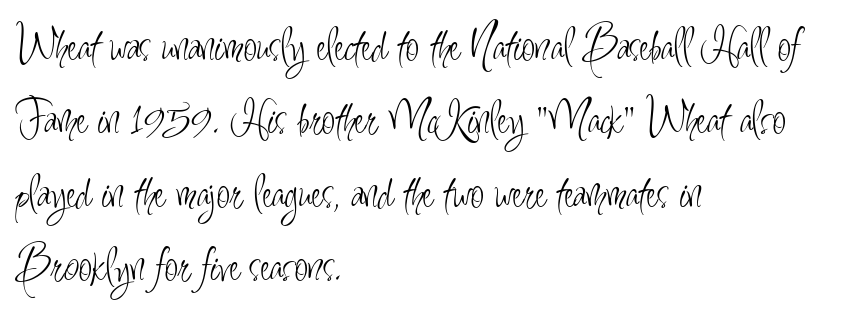
A normal amount of white space separates one row of letters from the next. The letters advance in unequal steps, a hallmark of proportional type. Caption: face not bold, strokes unweighted.
